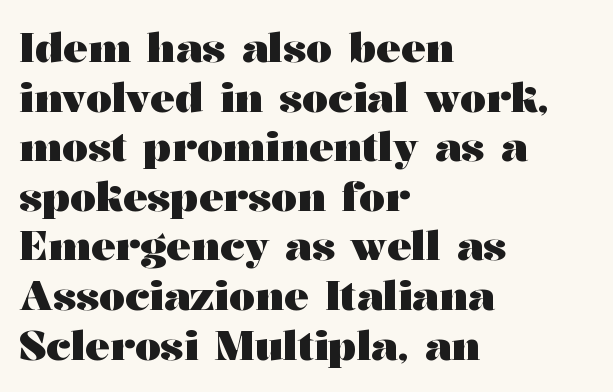
Q: Is the text bold? A: Yes.
Q: Is the text italic (slanted)? A: No, it is upright.
Q: Is the typeface a serif or a sans-serif typeface? A: Serif.
Q: Is the text underlined? A: No.
Q: How is the paragraph aligned? A: Left-aligned.
Q: Is the spacing between letters normal or unusually wide? A: Normal.
Q: Width (condensed, normal, or wide)? A: Wide.
Q: Stroke contrast? A: Medium.
Q: x-height? A: Medium.
Q: Monospaced? A: No.
